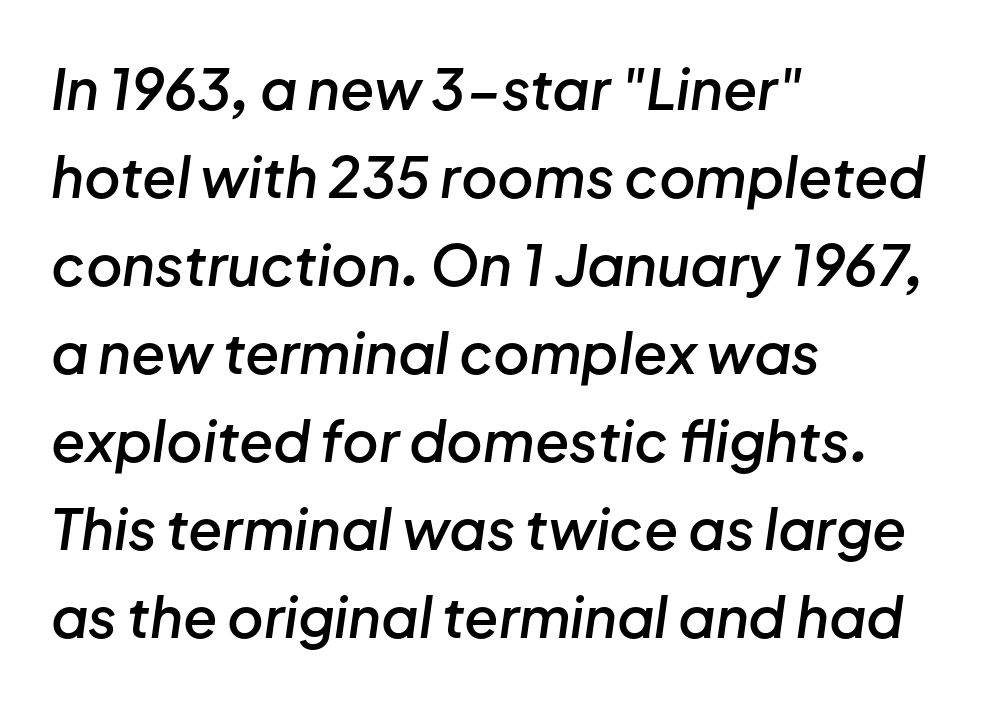
{"italic": "yes", "lean": "right", "slant_degrees": 8, "bold": "semi", "weight": "semibold", "width": "normal", "stroke_contrast": "low", "x_height": "medium", "monospaced": "no", "underline": "no", "align": "left", "line_spacing": "normal", "line_spacing_ratio": 1.57, "letter_spacing": "normal", "letter_spacing_em": 0.0, "glyph_px": 56}
